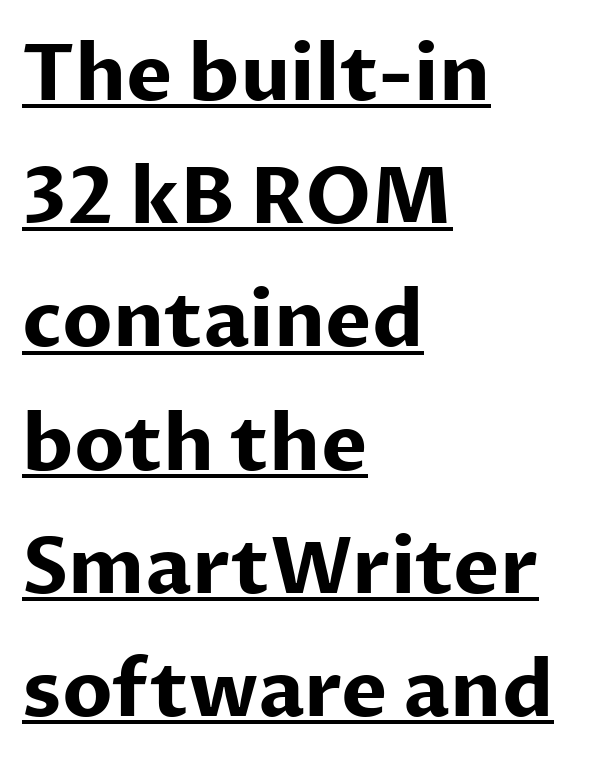
The text was rendered using a sans face with plain stroke endings. What decoration does the sample have? An underline. Its strokes are broad and dark, the hallmark of bold type. This block has exactly the height ordinary leading produces. The horizontal fit of the characters is conventional and even. Spacing verdict: proportional, widths tailored to each character.
